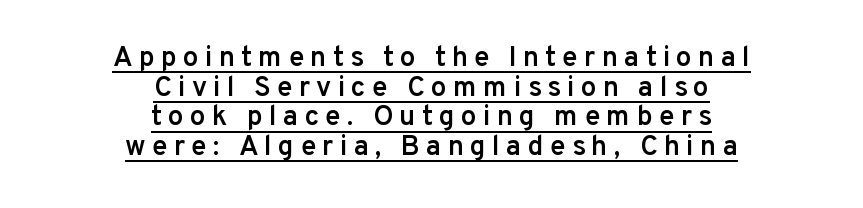
The image shows 28 px semibold sans-serif type, upright; set centered, tight line spacing (1.06x), unusually wide letter spacing (+0.22 em), underlined; low stroke contrast and a medium x-height.
